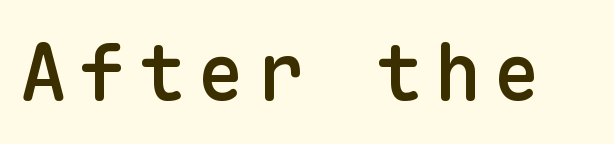
{"serif": "no", "italic": "no", "bold": "semi", "weight": "semibold", "width": "normal", "stroke_contrast": "low", "x_height": "medium", "monospaced": "yes", "underline": "no", "glyph_px": 78}
